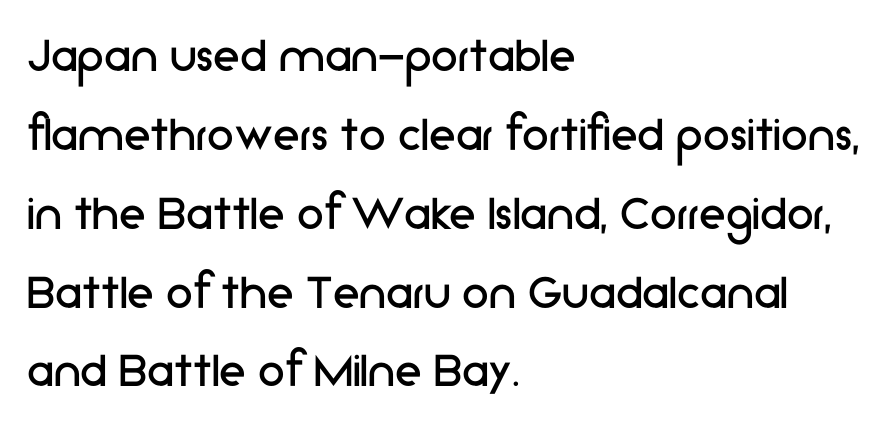
{"serif": "no", "italic": "no", "bold": "no", "weight": "regular", "width": "normal", "stroke_contrast": "low", "x_height": "medium", "monospaced": "no", "underline": "no", "align": "left", "line_spacing": "normal", "line_spacing_ratio": 1.46, "letter_spacing": "normal", "letter_spacing_em": 0.0, "glyph_px": 54}
